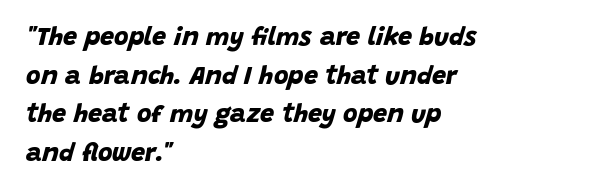
The image shows 25 px bold type; set left-aligned, normal line spacing (1.55x), normal letter spacing, not underlined.
